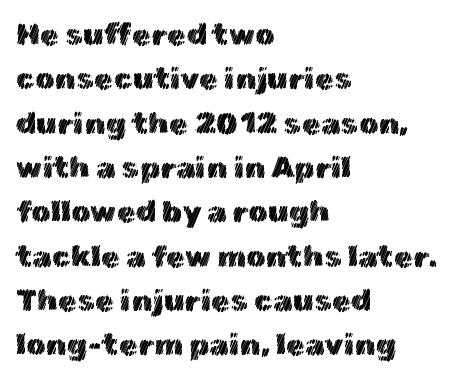
Check the space under the baseline: it is left empty. Each letter keeps its own natural width here, so spacing adapts to shape. Italic: no, the glyphs are upright roman. In terms of leading, this rendering sits right in the middle. Layout note: lines flush left.
